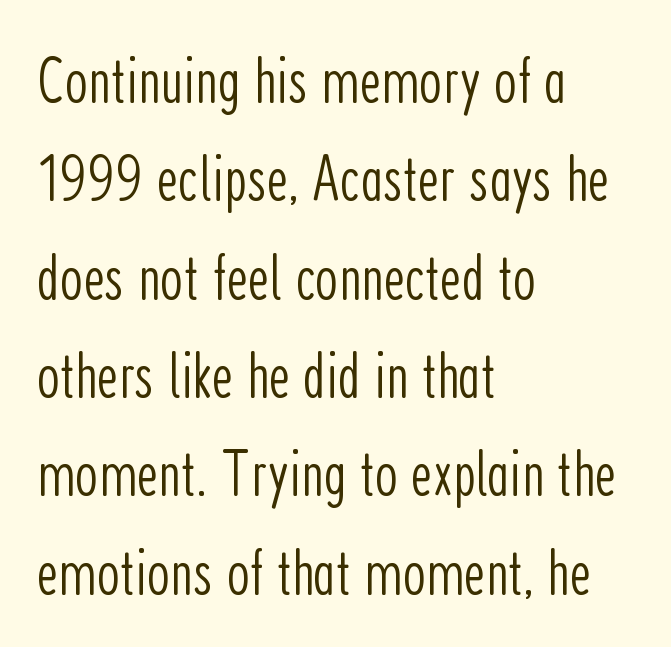
Q: Is the text bold? A: No.
Q: Is the text italic (slanted)? A: No, it is upright.
Q: Is the typeface a serif or a sans-serif typeface? A: Sans-serif.
Q: Is the text underlined? A: No.
Q: How is the paragraph aligned? A: Left-aligned.
Q: Is the spacing between letters normal or unusually wide? A: Normal.
Q: Is the spacing between lines tight, normal or loose? A: Normal.
Q: Width (condensed, normal, or wide)? A: Condensed.
Q: Stroke contrast? A: Low.
Q: x-height? A: Medium.
Q: Monospaced? A: No.
